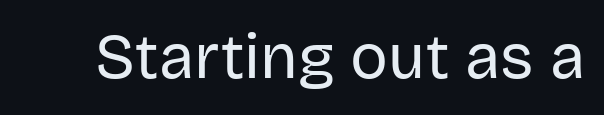
The image shows 63 px regular-weight sans-serif type, upright; set normal letter spacing, not underlined; low stroke contrast and a large x-height.
